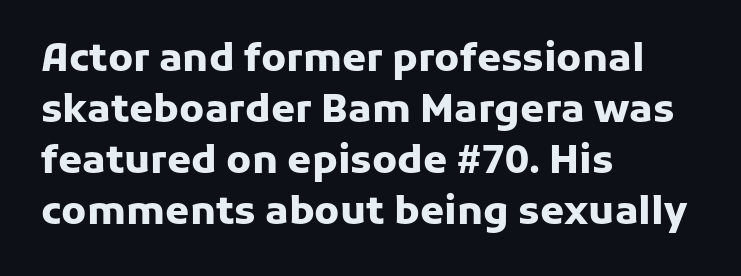
Q: Is the text bold? A: Yes.
Q: Is the text italic (slanted)? A: No, it is upright.
Q: Is the typeface a serif or a sans-serif typeface? A: Sans-serif.
Q: Is the text underlined? A: No.
Q: How is the paragraph aligned? A: Left-aligned.
Q: Is the spacing between letters normal or unusually wide? A: Normal.
Q: Is the spacing between lines tight, normal or loose? A: Normal.
Q: Width (condensed, normal, or wide)? A: Normal.
Q: Stroke contrast? A: Low.
Q: x-height? A: Medium.
Q: Monospaced? A: No.
